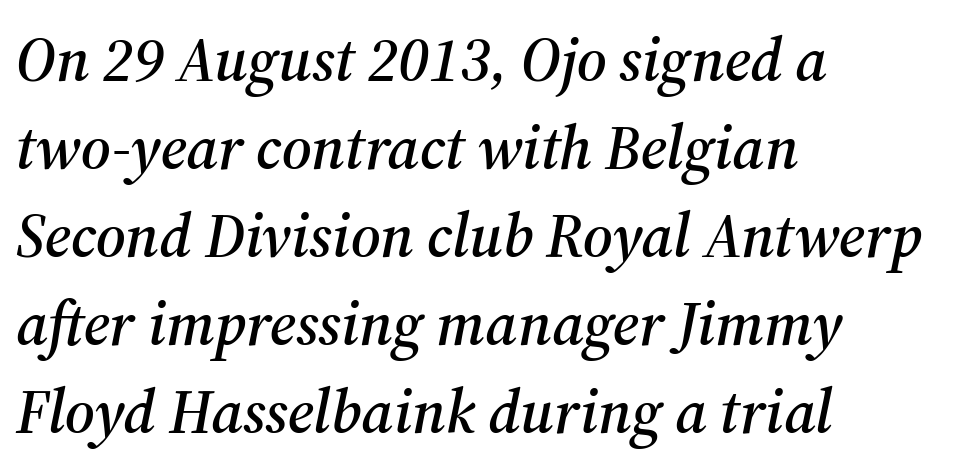
The image shows 62 px serif type, italic (leaning right); set left-aligned, normal line spacing (1.42x), normal letter spacing, not underlined; medium stroke contrast and a medium x-height.
